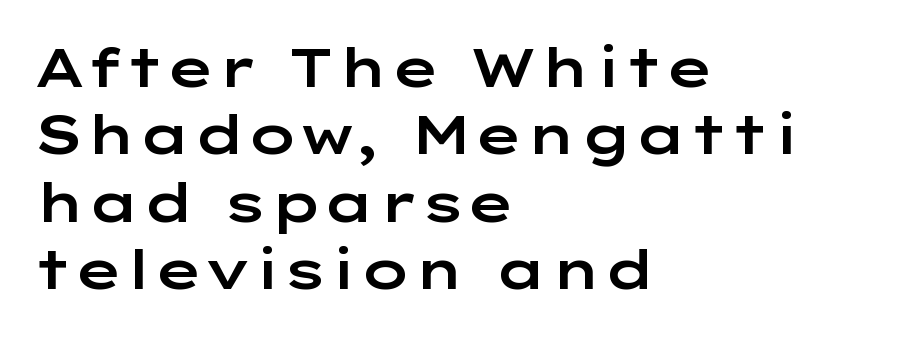
Q: Is the text italic (slanted)? A: No, it is upright.
Q: Is the typeface a serif or a sans-serif typeface? A: Sans-serif.
Q: Is the text underlined? A: No.
Q: How is the paragraph aligned? A: Left-aligned.
Q: Is the spacing between letters normal or unusually wide? A: Normal.
Q: Is the spacing between lines tight, normal or loose? A: Normal.
Q: Width (condensed, normal, or wide)? A: Wide.
Q: Stroke contrast? A: Low.
Q: x-height? A: Medium.
Q: Monospaced? A: No.
